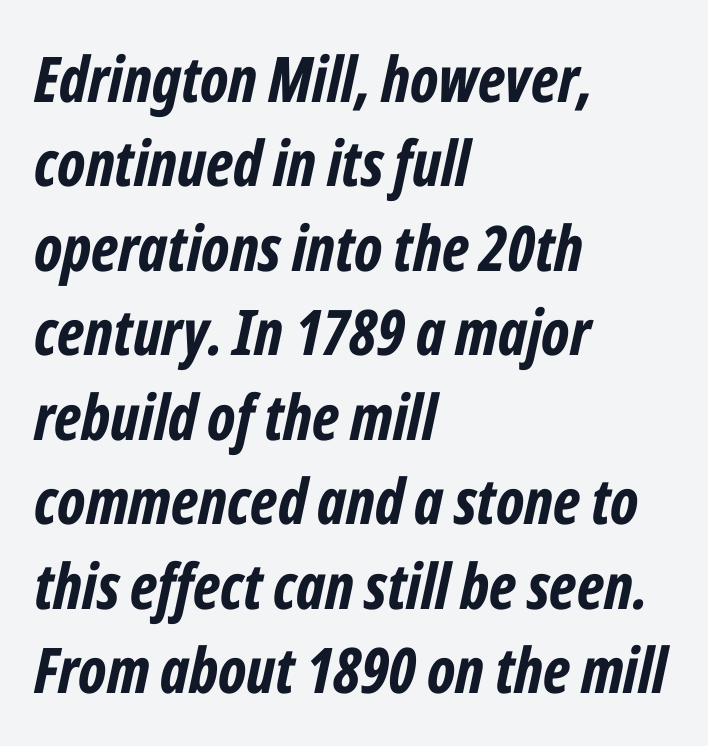
Q: Is the text bold? A: Yes.
Q: Is the text italic (slanted)? A: Yes, it leans right by about 12 degrees.
Q: Is the text underlined? A: No.
Q: How is the paragraph aligned? A: Left-aligned.
Q: Is the spacing between letters normal or unusually wide? A: Normal.
Q: Is the spacing between lines tight, normal or loose? A: Normal.
Q: Width (condensed, normal, or wide)? A: Condensed.
Q: Stroke contrast? A: Low.
Q: x-height? A: Medium.
Q: Monospaced? A: No.
